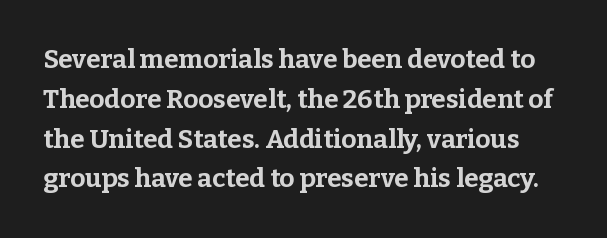
The image shows 26 px bold type, upright; set normal line spacing (1.53x), normal letter spacing, not underlined.
